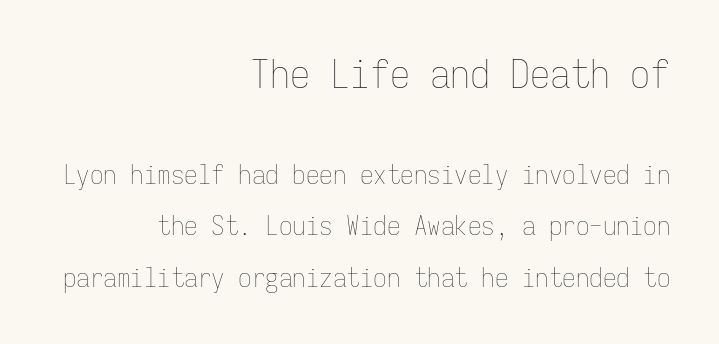
One-word summary of the alignment: right. This rendering features lettering with no underline. Tall strokes in this sample are plumb rather than angled. Is this a heavy cut? Hardly; it is regular or lighter. Here the first block reads like a headline and the second like body copy.
